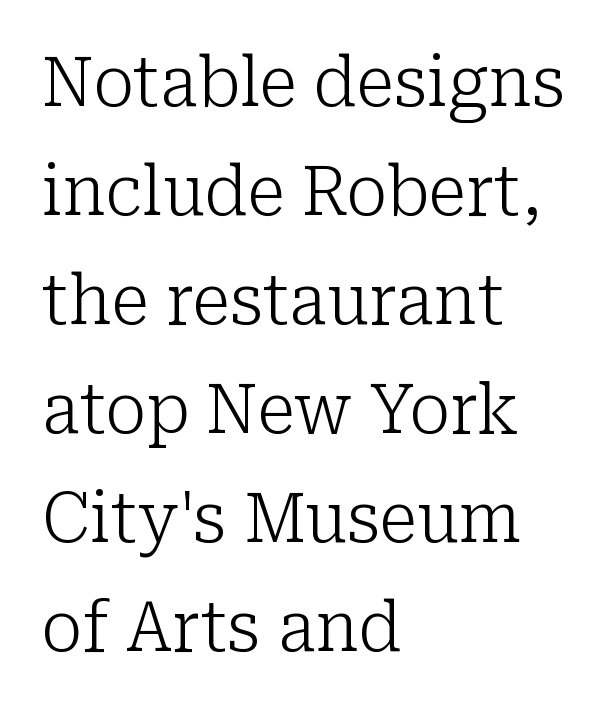
{"serif": "yes", "italic": "no", "bold": "no", "weight": "light", "width": "normal", "stroke_contrast": "low", "x_height": "medium", "monospaced": "no", "underline": "no", "align": "left", "line_spacing": "normal", "line_spacing_ratio": 1.58, "letter_spacing": "normal", "letter_spacing_em": 0.0, "glyph_px": 69}
